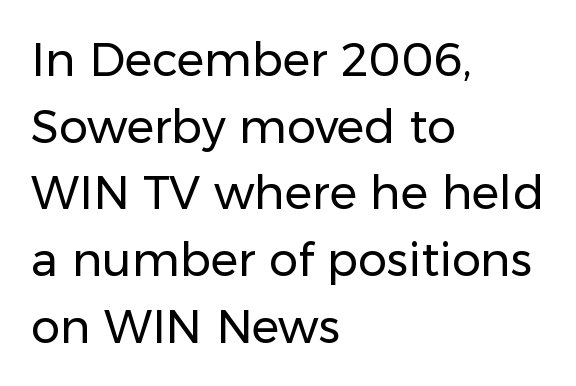
The image shows 46 px regular-weight sans-serif type, upright; set left-aligned, normal line spacing (1.45x), normal letter spacing, not underlined; low stroke contrast and a medium x-height.
